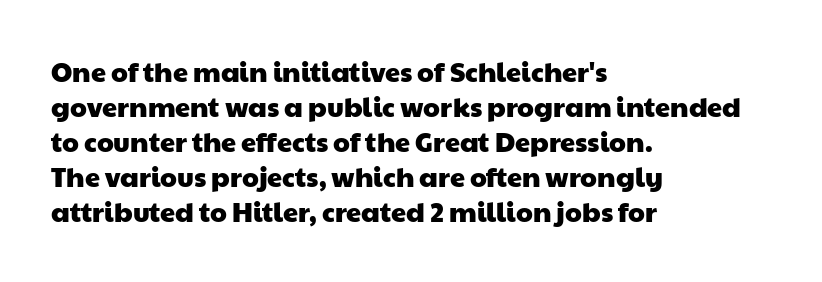
The ragged edge is on the right, which tells us the setting is flush left. Caption: standard tracking, unaltered. Each row of text sits above clean, open space. The passage shown stacks its lines at a standard gap.
